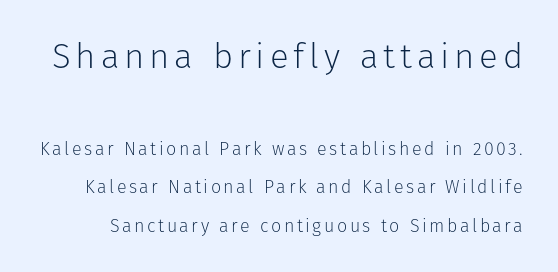
Q: Is the text bold? A: No.
Q: Is the text italic (slanted)? A: No, it is upright.
Q: Is the typeface a serif or a sans-serif typeface? A: Sans-serif.
Q: Is the text underlined? A: No.
Q: Is the spacing between lines tight, normal or loose? A: Loose.
Q: Which block of text is set in a larger size, the first (top) or the second (bottom)? A: The first (top) one.
Q: Width (condensed, normal, or wide)? A: Normal.
Q: Stroke contrast? A: Low.
Q: x-height? A: Medium.
Q: Monospaced? A: No.
